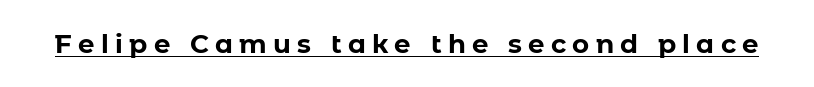
Is there any slant? The stems are plumb. The face used here appears with an underline applied. As a designer I'd log this as weight 700, bold. Letter spacing: wide.
